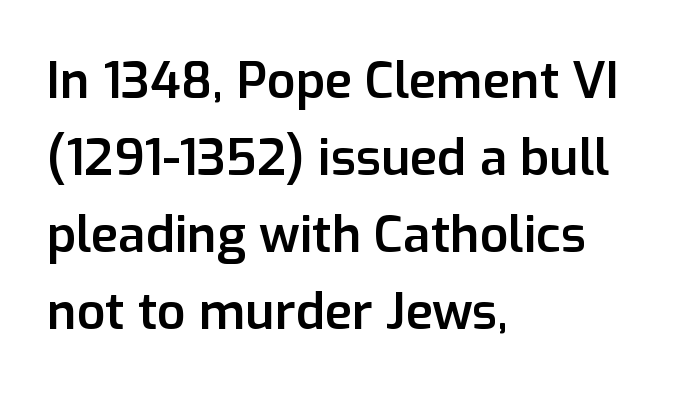
The image shows 50 px semibold sans-serif type, upright; set left-aligned, normal line spacing (1.54x), normal letter spacing, not underlined; low stroke contrast and a medium x-height.
